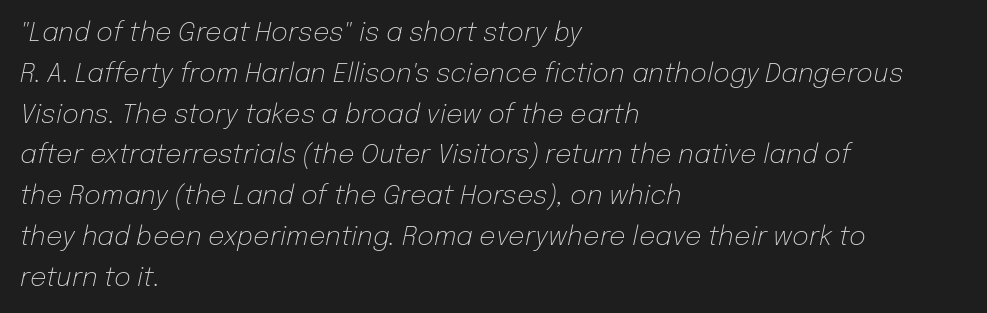
The image shows 26 px text type, italic (leaning right); set left-aligned, normal line spacing (1.57x), normal letter spacing, not underlined.
